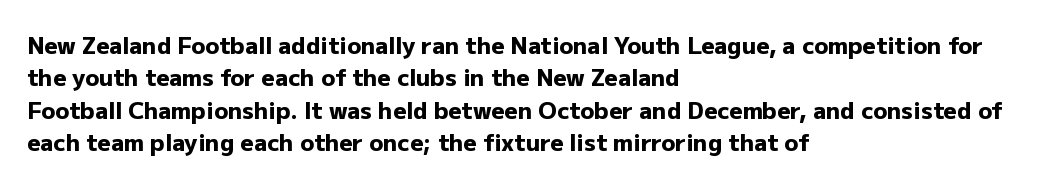
{"italic": "no", "bold": "yes", "underline": "no", "align": "left", "line_spacing": "normal", "line_spacing_ratio": 1.41, "letter_spacing": "normal", "letter_spacing_em": 0.0, "glyph_px": 23}
